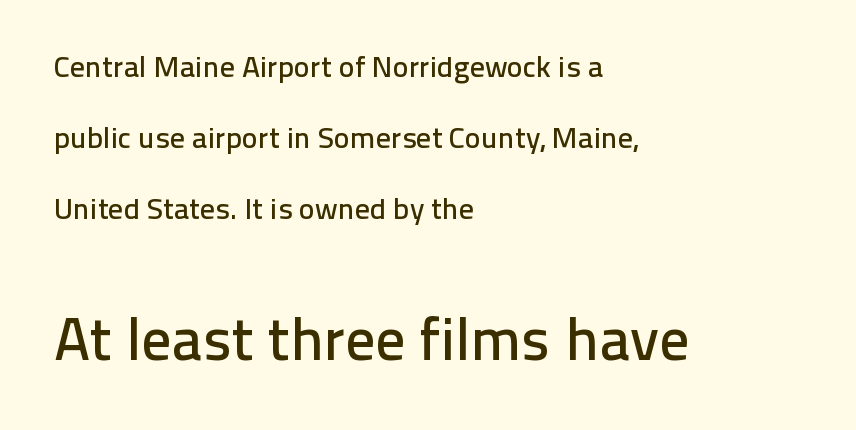
The image shows 60 px sans-serif type, upright; set left-aligned, loose line spacing (2.37x), normal letter spacing, not underlined; the second (bottom) block is 2.0x larger; low stroke contrast and a medium x-height.
